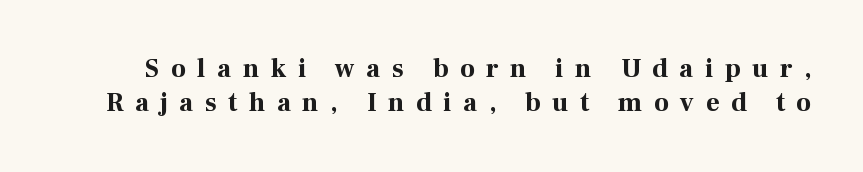
There is plenty of visible air inserted between adjacent glyphs. The designer left line spacing at the default. These words are printed bold, with thick strokes throughout. The specimen omits any rule beneath the text block's lines.
